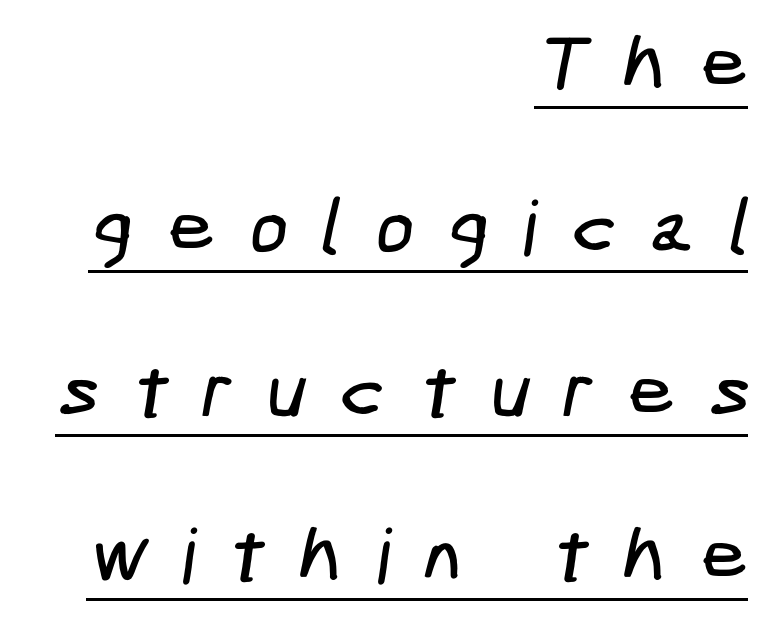
{"serif": "no", "width": "condensed", "stroke_contrast": "low", "x_height": "medium", "underline": "yes", "align": "right", "line_spacing": "loose", "line_spacing_ratio": 2.16, "letter_spacing": "wide", "letter_spacing_em": 0.44, "glyph_px": 76}
